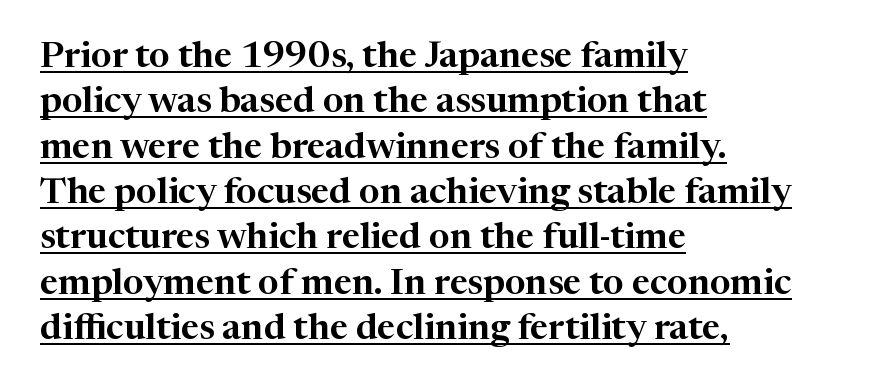
{"serif": "yes", "italic": "no", "width": "normal", "stroke_contrast": "high", "x_height": "medium", "monospaced": "no", "underline": "yes", "align": "left", "line_spacing": "normal", "line_spacing_ratio": 1.26, "letter_spacing": "normal", "letter_spacing_em": 0.0, "glyph_px": 36}
